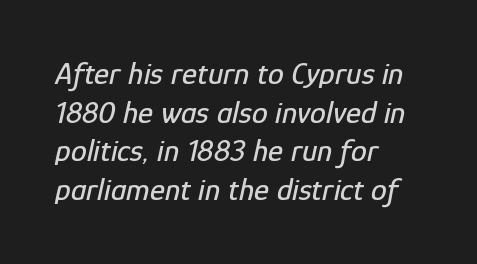
{"italic": "yes", "lean": "right", "slant_degrees": 12, "width": "condensed", "stroke_contrast": "low", "x_height": "medium", "monospaced": "no", "underline": "no", "align": "left", "line_spacing_ratio": 1.21, "letter_spacing": "normal", "letter_spacing_em": 0.0, "glyph_px": 32}
